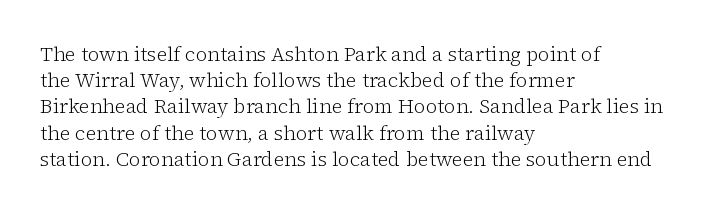
No chunkiness to these letters — they're not bold. Alignment: flush left. Do the letters lean? They stand straight. Horizontal bands of white between lines are of average thickness. Has an underline been added? It has not. Is the letter spacing exaggerated? No — it looks like the ordinary default.
